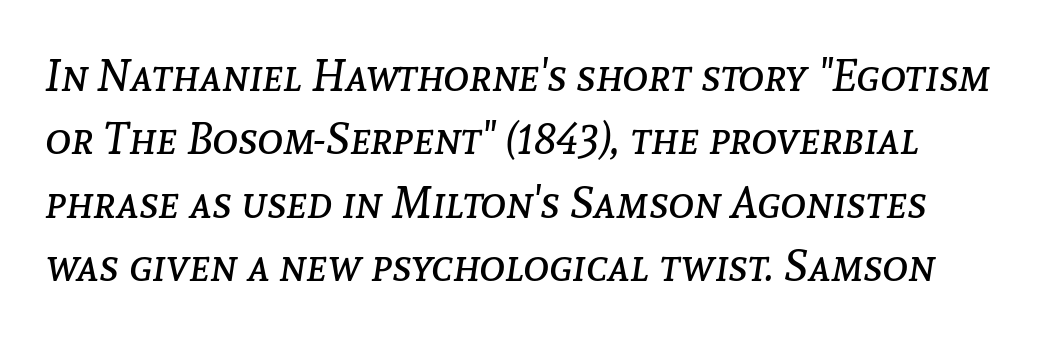
The words here are not underlined. Normally led — the rows are evenly, conventionally spaced. No chunkiness to these letters — they're not bold. The horizontal fit of the characters is conventional and even. The font's italic variant was chosen for this text. The rendering uses natural spacing where letterforms have individual widths.
